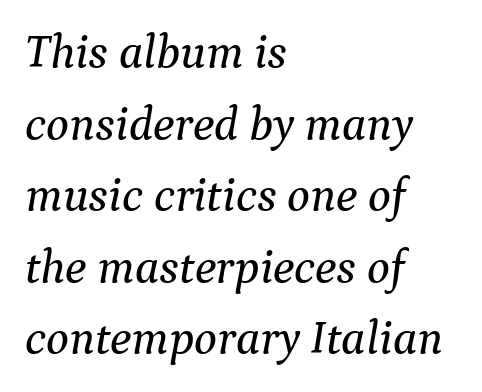
{"serif": "yes", "italic": "yes", "lean": "right", "slant_degrees": 9, "width": "normal", "stroke_contrast": "medium", "x_height": "medium", "monospaced": "no", "underline": "no", "align": "left", "line_spacing": "normal", "line_spacing_ratio": 1.49, "letter_spacing": "normal", "letter_spacing_em": 0.0, "glyph_px": 48}
